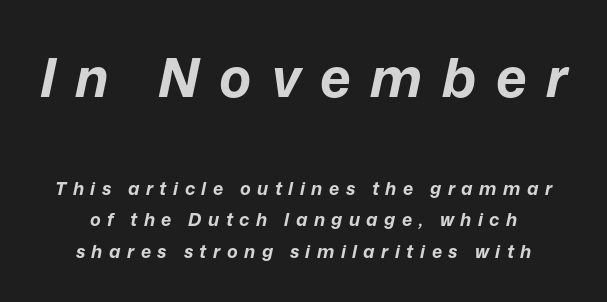
{"italic": "yes", "lean": "right", "slant_degrees": 12, "bold": "yes", "weight": "bold", "width": "normal", "stroke_contrast": "low", "x_height": "medium", "monospaced": "no", "underline": "no", "line_spacing_ratio": 1.74, "letter_spacing": "wide", "letter_spacing_em": 0.36, "larger_block": "first", "size_ratio": 3.0, "glyph_px": 54}
